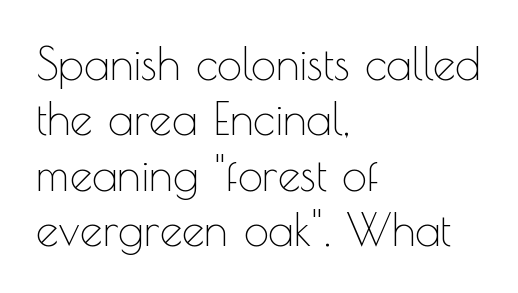
Clear beneath every line of the passage. No heavy texture on the line: the type isn't bold. The rendering keeps characters at their native spacing. These lines are set flush left with a ragged right edge. The designer went with a sans here, leaving each stem footless. A roman cut, with each character standing at attention.
